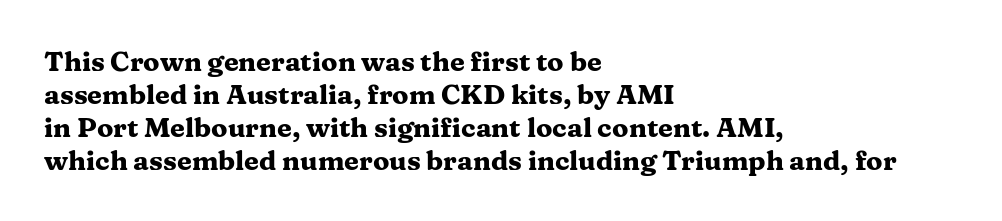
Words float on clear page, feet unadorned. Does the lettering tilt? It doesn't — this is upright. Visually the block forms a straight wall on the left and a jagged coastline on the right. These words are printed bold, with thick strokes throughout. Characters follow at the spacing the type designer built in.
